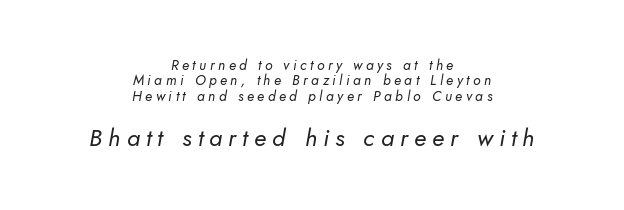
Q: Is the text bold? A: No.
Q: Is the text underlined? A: No.
Q: How is the paragraph aligned? A: Centered.
Q: Is the spacing between letters normal or unusually wide? A: Unusually wide.
Q: Is the spacing between lines tight, normal or loose? A: Tight.
Q: Which block of text is set in a larger size, the first (top) or the second (bottom)? A: The second (bottom) one.
